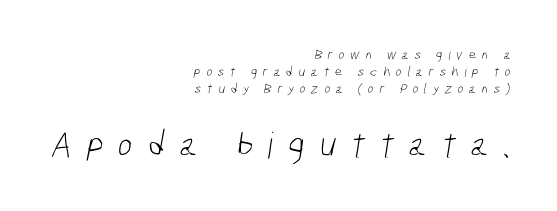
The image shows 36 px light, condensed sans-serif type; set right-aligned, line spacing 1.21x, unusually wide letter spacing (+0.39 em), not underlined; the second (bottom) block is 2.57x larger; low stroke contrast and a medium x-height.
